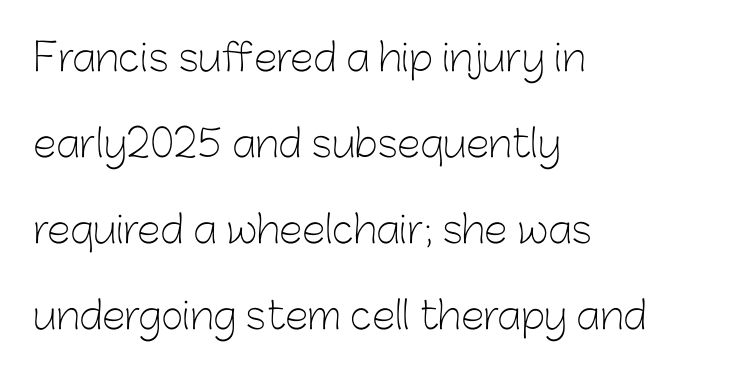
{"serif": "no", "italic": "no", "bold": "no", "weight": "light", "width": "normal", "stroke_contrast": "low", "x_height": "medium", "monospaced": "no", "underline": "no", "align": "left", "line_spacing": "loose", "line_spacing_ratio": 2.26, "letter_spacing": "normal", "letter_spacing_em": 0.0, "glyph_px": 38}
